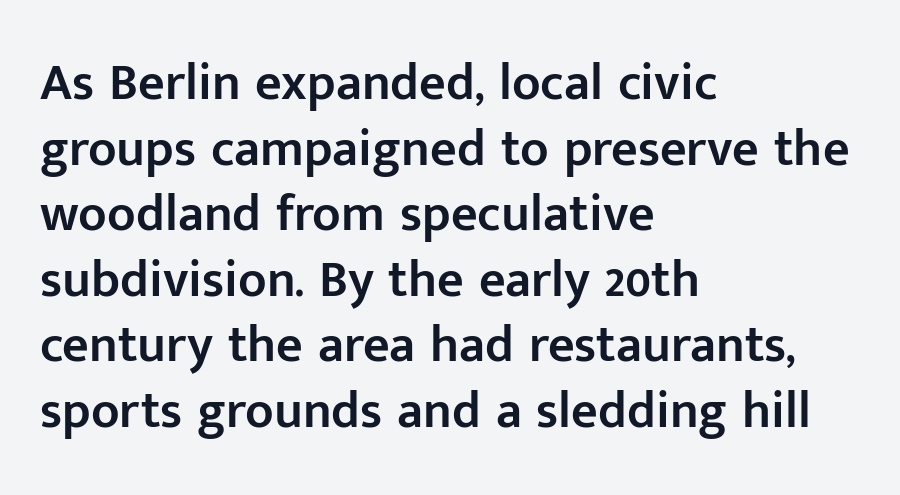
{"serif": "no", "italic": "no", "bold": "semi", "weight": "semibold", "width": "normal", "stroke_contrast": "low", "x_height": "medium", "monospaced": "no", "underline": "no", "align": "left", "line_spacing": "normal", "line_spacing_ratio": 1.26, "letter_spacing": "normal", "letter_spacing_em": 0.0, "glyph_px": 52}
